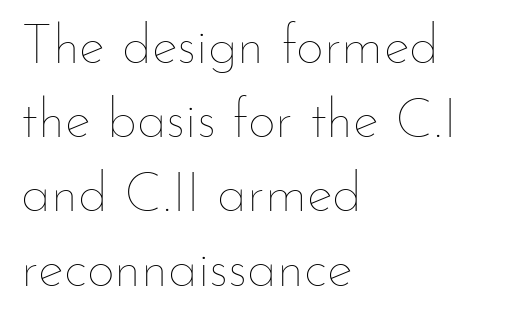
The image shows 55 px thin type, upright; set left-aligned, normal line spacing (1.35x), normal letter spacing, not underlined; low stroke contrast and a small x-height.
